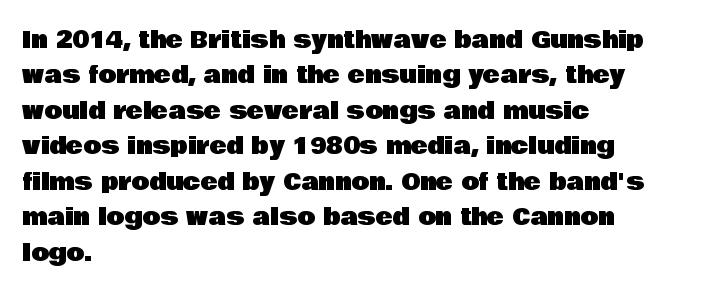
Nope, not italic — everything's standing straight. Words appear dense and cohesive because spacing is normal. The baseline area is clear. These lines sit exactly where default settings would place them. The compositor pushed each line to the left boundary.
